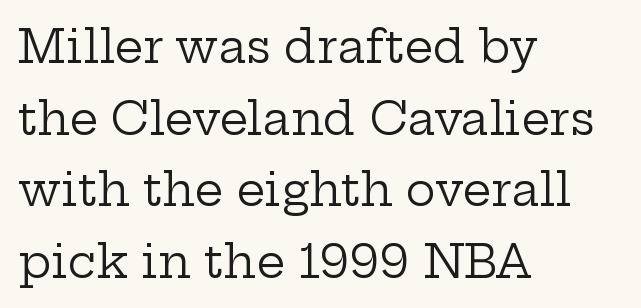
{"serif": "yes", "italic": "no", "bold": "no", "weight": "regular", "width": "wide", "stroke_contrast": "low", "x_height": "medium", "monospaced": "no", "underline": "no", "align": "left", "line_spacing": "normal", "line_spacing_ratio": 1.59, "letter_spacing": "normal", "letter_spacing_em": 0.0, "glyph_px": 45}
